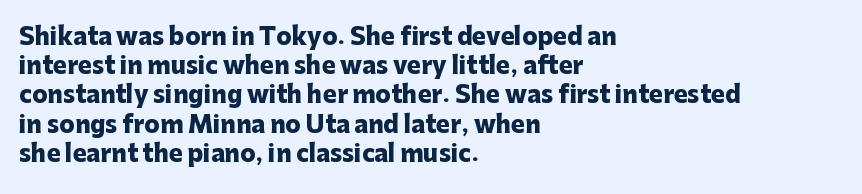
Is the block centered? No — it sits flush against the left margin. Strong, thick strokes mark this as bold type. Plain, unruled lines of type. Nothing unusual about the tracking: characters are spaced as the font intends. When letters stand straight like this, we call the style roman or upright. One glance says typical: line gaps are just what's usual.
